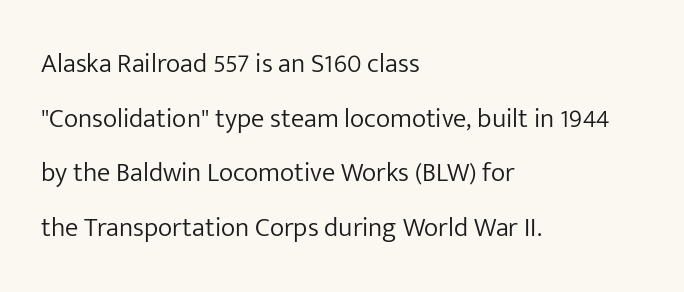
The image shows 27 px text type, upright; set left-aligned, loose line spacing (2.02x), normal letter spacing, not underlined.
